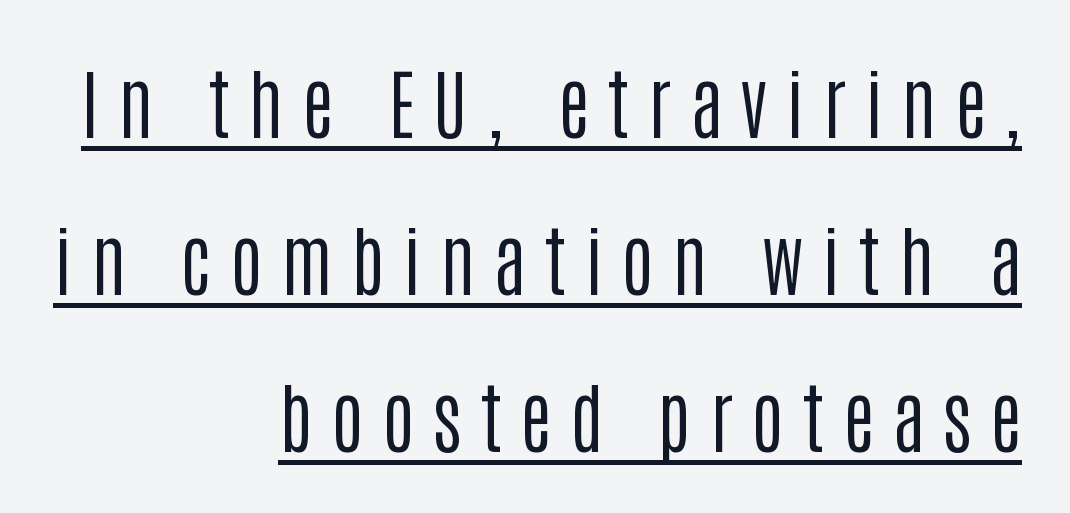
The image shows 77 px regular-weight, condensed sans-serif type, upright; set right-aligned, loose line spacing (2.04x), unusually wide letter spacing (+0.24 em), underlined; low stroke contrast and a large x-height.
